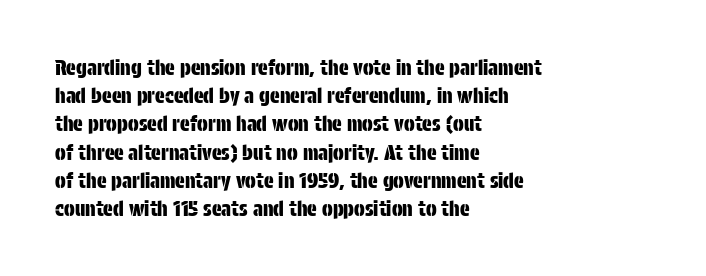
Quick note: interline space is typical. Layout note: lines flush left. The tracking reads as untouched default to a designer's eye. The passage shown is not underscored anywhere. The type sits square on the baseline with zero lean.
